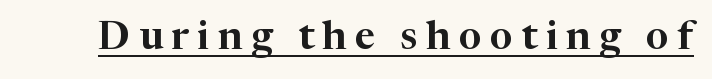
The image shows 40 px serif type, upright; set unusually wide letter spacing (+0.21 em), underlined; high stroke contrast and a medium x-height.
